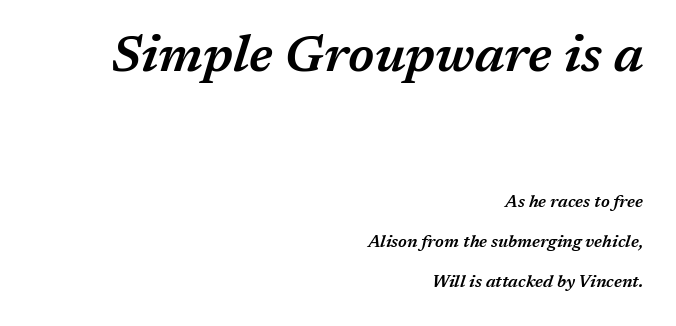
{"italic": "yes", "lean": "right", "slant_degrees": 17, "bold": "semi", "weight": "semibold", "width": "normal", "stroke_contrast": "medium", "x_height": "medium", "monospaced": "no", "underline": "no", "align": "right", "line_spacing": "loose", "line_spacing_ratio": 2.36, "letter_spacing": "normal", "letter_spacing_em": 0.0, "larger_block": "first", "size_ratio": 3.0, "glyph_px": 51}
